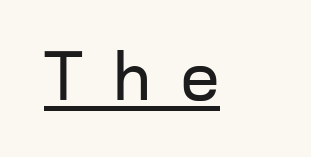
Q: Is the text bold? A: No.
Q: Is the text italic (slanted)? A: No, it is upright.
Q: Is the typeface a serif or a sans-serif typeface? A: Sans-serif.
Q: Is the text underlined? A: Yes.
Q: Is the spacing between letters normal or unusually wide? A: Unusually wide.
Q: Width (condensed, normal, or wide)? A: Normal.
Q: Stroke contrast? A: Low.
Q: x-height? A: Medium.
Q: Monospaced? A: No.
